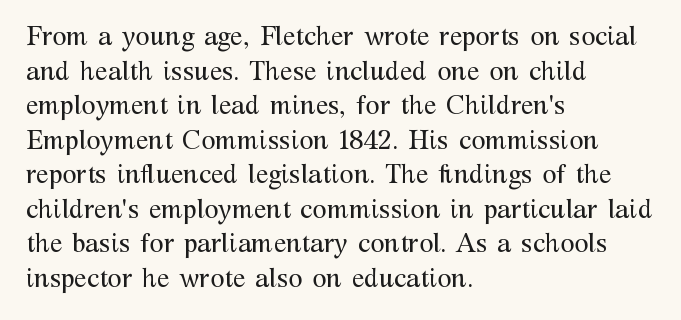
{"italic": "no", "bold": "no", "underline": "no", "align": "left", "line_spacing": "normal", "line_spacing_ratio": 1.33, "letter_spacing": "normal", "letter_spacing_em": 0.0, "glyph_px": 26}
